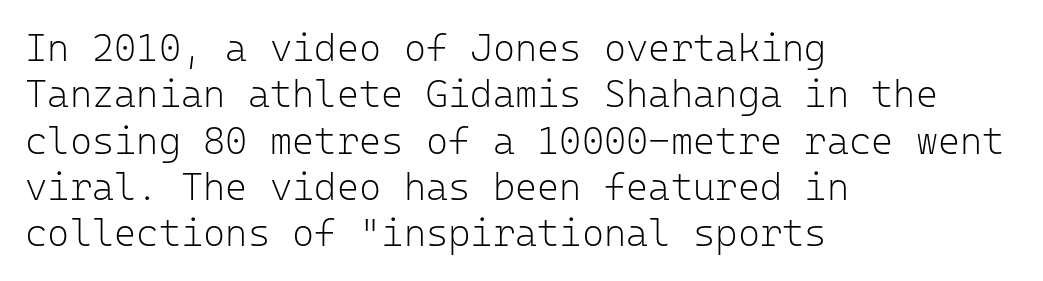
To sum up the face: it is a sans, with no serifs. Monospaced: the letters line up in strict vertical columns. Which margin do the lines hug? The left one — the right edge is uneven. What stands out about the letter spacing? Nothing — it is the standard amount.
